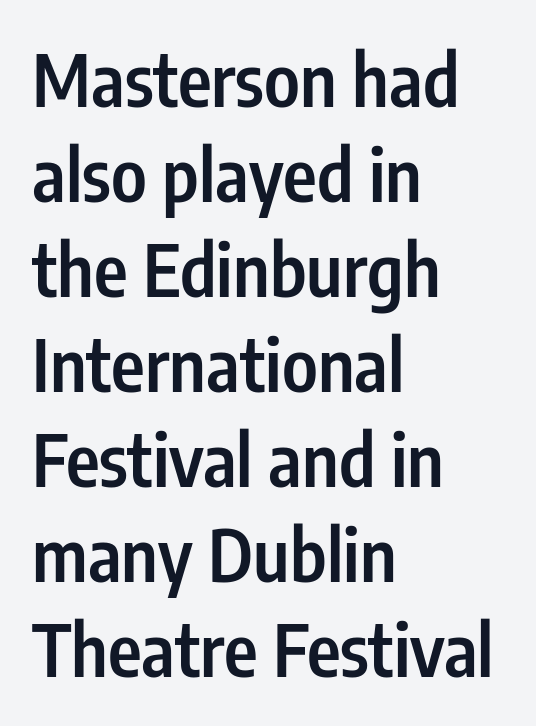
Q: Is the text bold? A: Semi-bold.
Q: Is the text italic (slanted)? A: No, it is upright.
Q: Is the typeface a serif or a sans-serif typeface? A: Sans-serif.
Q: Is the text underlined? A: No.
Q: How is the paragraph aligned? A: Left-aligned.
Q: Is the spacing between letters normal or unusually wide? A: Normal.
Q: Is the spacing between lines tight, normal or loose? A: Normal.
Q: Width (condensed, normal, or wide)? A: Condensed.
Q: Stroke contrast? A: Low.
Q: x-height? A: Medium.
Q: Monospaced? A: No.
